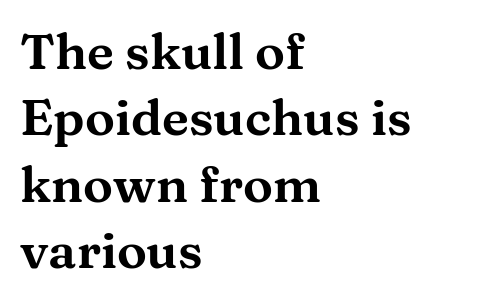
The image shows 50 px wide serif type, upright; set left-aligned, normal line spacing (1.33x), normal letter spacing, not underlined; medium stroke contrast and a medium x-height.
